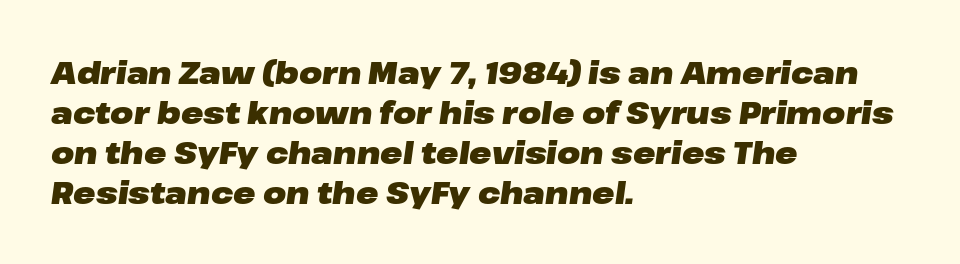
The image shows 30 px heavy, wide type, italic (leaning right); set left-aligned, normal line spacing (1.33x), normal letter spacing, not underlined; low stroke contrast and a medium x-height.
